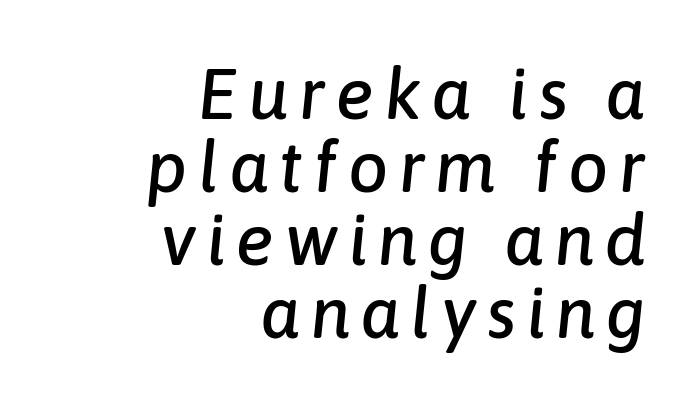
Q: Is the text italic (slanted)? A: Yes, it leans right by about 6 degrees.
Q: Is the text underlined? A: No.
Q: How is the paragraph aligned? A: Right-aligned.
Q: Is the spacing between lines tight, normal or loose? A: Tight.
Q: Width (condensed, normal, or wide)? A: Normal.
Q: Stroke contrast? A: Low.
Q: x-height? A: Medium.
Q: Monospaced? A: No.
